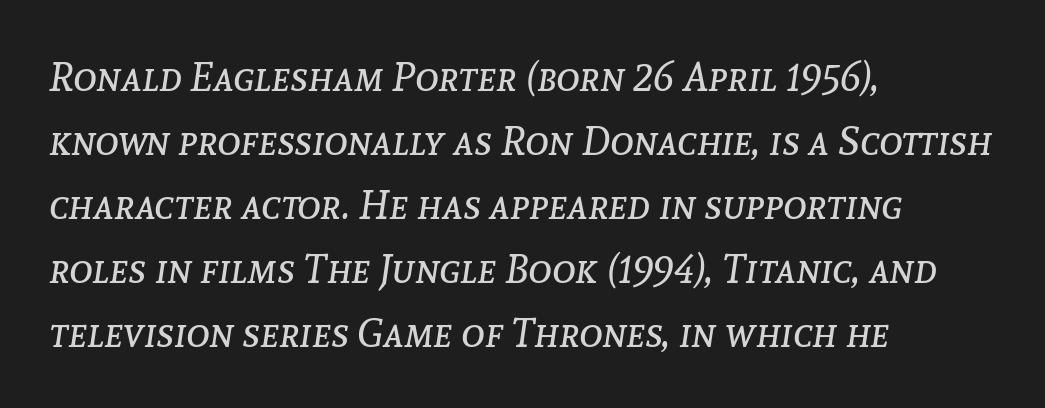
{"italic": "yes", "lean": "right", "slant_degrees": 8, "bold": "no", "weight": "regular", "width": "normal", "stroke_contrast": "low", "x_height": "medium", "monospaced": "no", "underline": "no", "align": "left", "line_spacing": "normal", "line_spacing_ratio": 1.6, "letter_spacing": "normal", "letter_spacing_em": 0.0, "glyph_px": 40}
